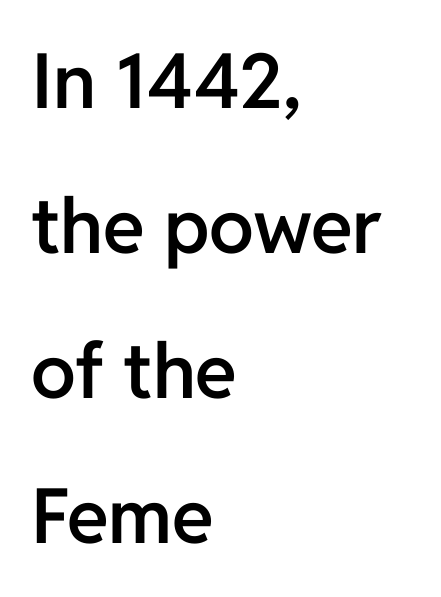
The image shows 76 px semibold sans-serif type, upright; set left-aligned, loose line spacing (1.91x), normal letter spacing, not underlined; low stroke contrast and a medium x-height.
